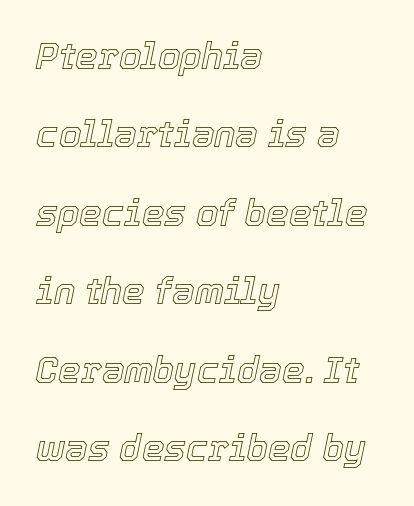
{"italic": "yes", "lean": "right", "slant_degrees": 12, "width": "normal", "x_height": "medium", "monospaced": "no", "underline": "no", "align": "left", "line_spacing": "loose", "line_spacing_ratio": 2.18, "letter_spacing": "normal", "letter_spacing_em": 0.0, "glyph_px": 36}
